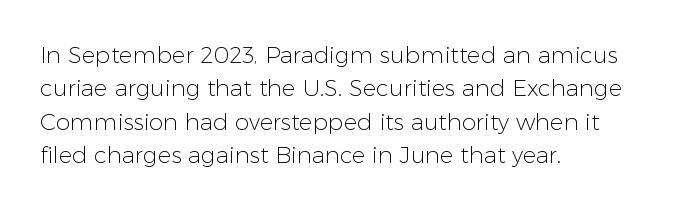
How would I describe the line gaps? Plain and ordinary. Just letters on the line, the space beneath them empty. Alignment: flush left. In terms of posture, this sample is upright.
